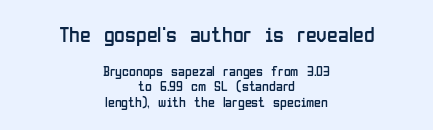
This rendering features lettering with no underline. Students, note that the glyphs here touch the page at normal intervals. A typesetter would call this leading minimal, almost set solid. The axis of the letterforms is exactly vertical. Summary of weight: not heavy and not bold.
